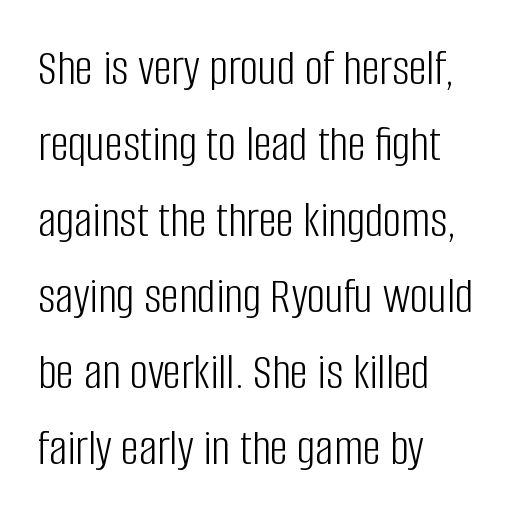
{"serif": "no", "italic": "no", "bold": "no", "weight": "light", "width": "condensed", "stroke_contrast": "low", "x_height": "large", "monospaced": "no", "underline": "no", "align": "left", "line_spacing": "normal", "line_spacing_ratio": 1.49, "letter_spacing": "normal", "letter_spacing_em": 0.0, "glyph_px": 51}
